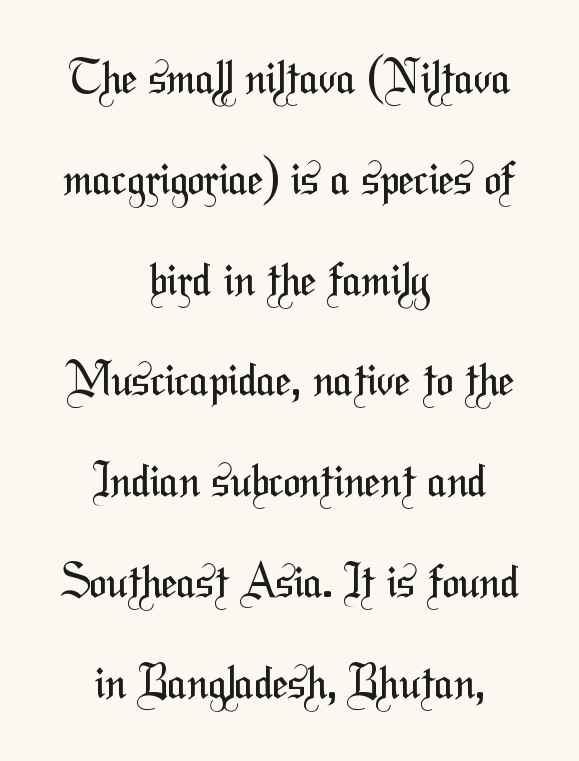
Q: Is the text bold? A: No.
Q: Is the typeface a serif or a sans-serif typeface? A: Sans-serif.
Q: Is the text underlined? A: No.
Q: How is the paragraph aligned? A: Centered.
Q: Is the spacing between letters normal or unusually wide? A: Normal.
Q: Is the spacing between lines tight, normal or loose? A: Loose.
Q: Width (condensed, normal, or wide)? A: Condensed.
Q: Stroke contrast? A: Medium.
Q: x-height? A: Medium.
Q: Monospaced? A: No.
